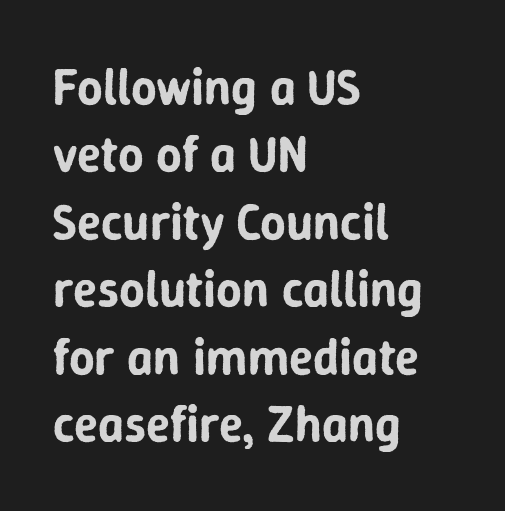
Q: Is the text italic (slanted)? A: No, it is upright.
Q: Is the typeface a serif or a sans-serif typeface? A: Sans-serif.
Q: Is the text underlined? A: No.
Q: How is the paragraph aligned? A: Left-aligned.
Q: Is the spacing between letters normal or unusually wide? A: Normal.
Q: Is the spacing between lines tight, normal or loose? A: Normal.
Q: Width (condensed, normal, or wide)? A: Normal.
Q: Stroke contrast? A: Low.
Q: x-height? A: Medium.
Q: Monospaced? A: No.
